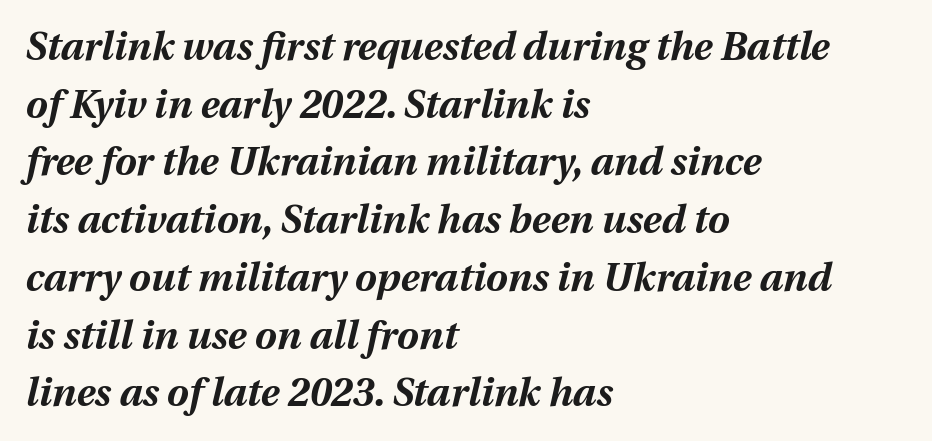
{"italic": "yes", "lean": "right", "slant_degrees": 12, "bold": "yes", "weight": "bold", "width": "normal", "stroke_contrast": "medium", "x_height": "medium", "monospaced": "no", "underline": "no", "align": "left", "line_spacing": "normal", "line_spacing_ratio": 1.48, "letter_spacing": "normal", "letter_spacing_em": 0.0, "glyph_px": 39}
